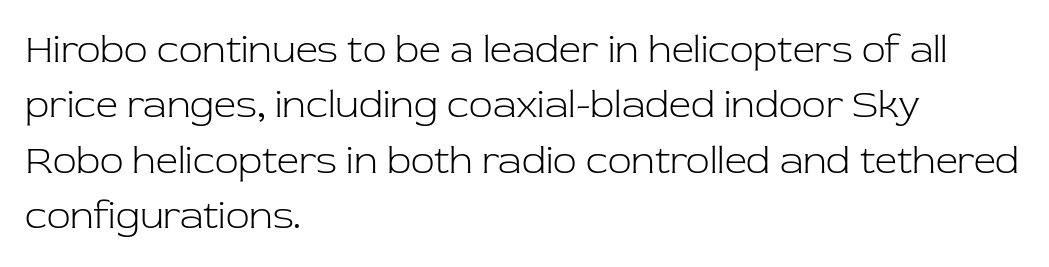
{"serif": "yes", "italic": "no", "bold": "no", "weight": "light", "width": "normal", "stroke_contrast": "low", "x_height": "medium", "monospaced": "no", "underline": "no", "align": "left", "line_spacing": "normal", "line_spacing_ratio": 1.42, "letter_spacing": "normal", "letter_spacing_em": 0.0, "glyph_px": 39}
